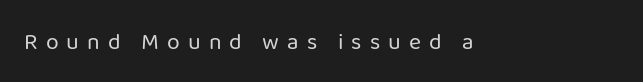
The image shows 23 px text type, upright; set unusually wide letter spacing (+0.35 em), not underlined.
